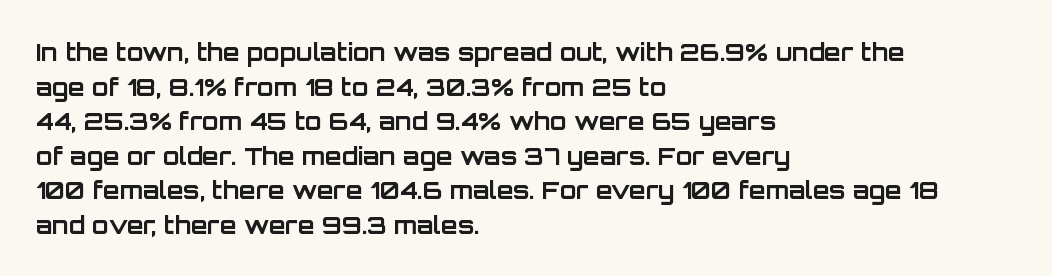
Rule under the text: the space is simply empty. Nothing unusual about the tracking: characters are spaced as the font intends. Leading: standard. This sample uses an upright cut, with every glyph sitting square on the baseline. Set as a true bold cut, around the 700 mark. Line beginnings align vertically; line endings do not.
